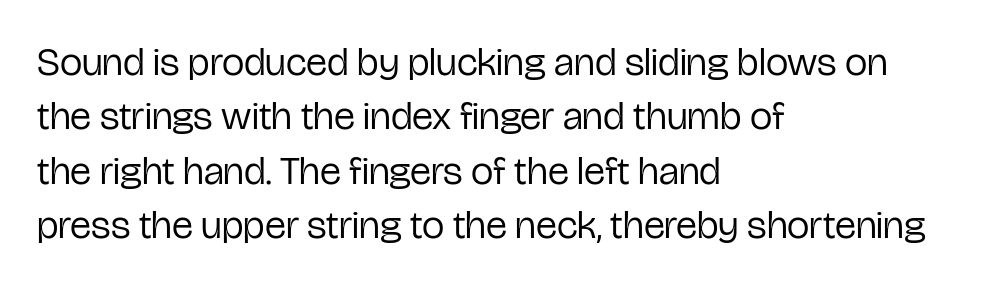
The image shows 40 px regular-weight, condensed sans-serif type, upright; set left-aligned, normal line spacing (1.36x), normal letter spacing, not underlined; low stroke contrast and a medium x-height.
